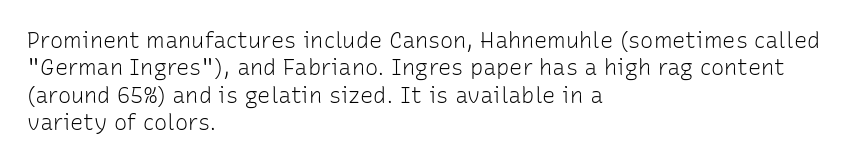
The image shows 22 px text type, upright; set left-aligned, normal line spacing (1.25x), normal letter spacing, not underlined.
